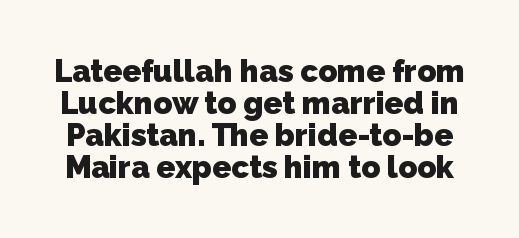
What weight is shown? A full bold with thick strokes. The type is set solid horizontally, with unmodified tracking. One glance says dense: line gaps are narrower than usual. This rendering employs a face without finishing strokes, i.e., a sans-serif. Has an underline been added? It has not. The passage shown is typed in a proportional face where columns would drift.
